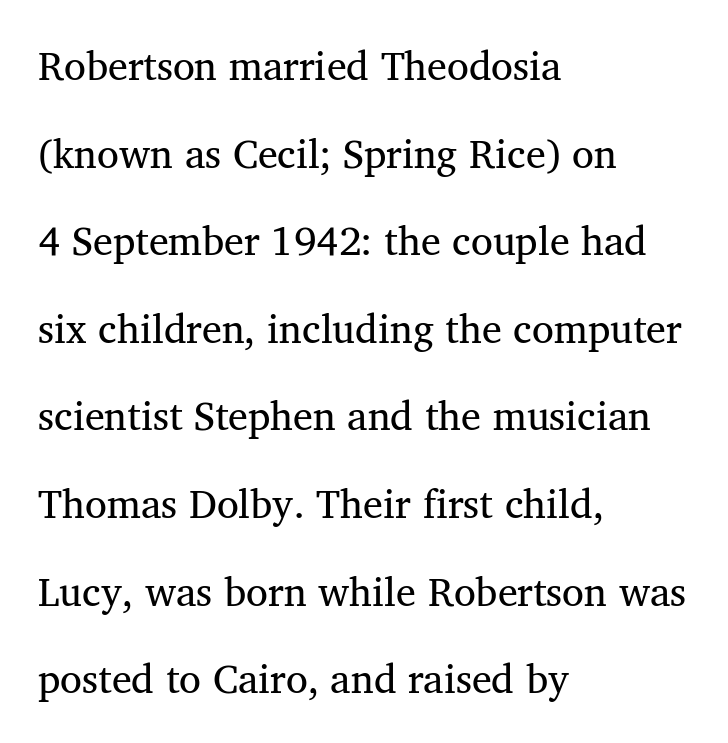
{"serif": "yes", "italic": "no", "bold": "no", "weight": "regular", "width": "normal", "stroke_contrast": "medium", "x_height": "medium", "monospaced": "no", "underline": "no", "align": "left", "line_spacing": "loose", "line_spacing_ratio": 2.19, "letter_spacing": "normal", "letter_spacing_em": 0.0, "glyph_px": 40}
